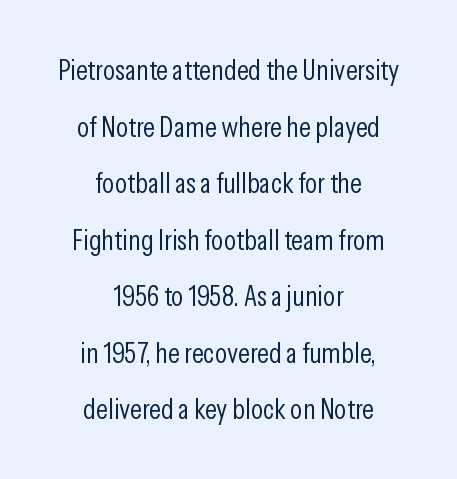
Q: Is the text bold? A: No.
Q: Is the text italic (slanted)? A: No, it is upright.
Q: Is the typeface a serif or a sans-serif typeface? A: Sans-serif.
Q: Is the text underlined? A: No.
Q: How is the paragraph aligned? A: Centered.
Q: Is the spacing between letters normal or unusually wide? A: Normal.
Q: Is the spacing between lines tight, normal or loose? A: Loose.
Q: Width (condensed, normal, or wide)? A: Condensed.
Q: Stroke contrast? A: Low.
Q: x-height? A: Medium.
Q: Monospaced? A: No.
